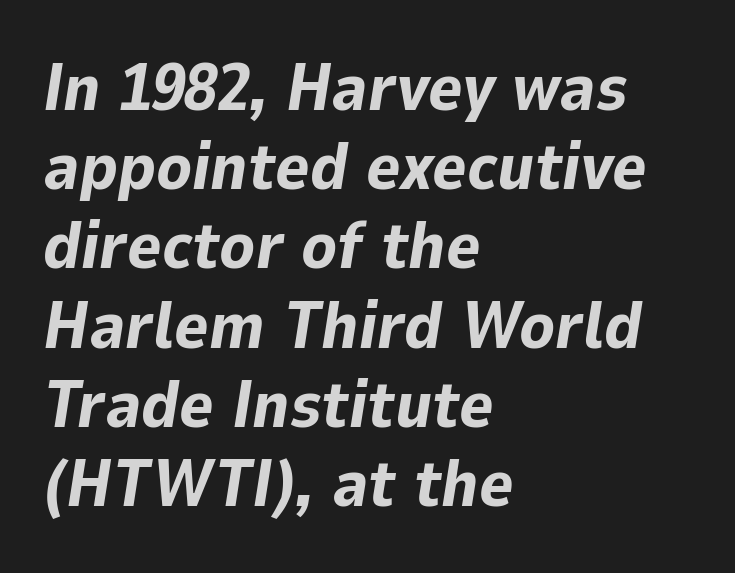
The image shows 66 px bold type, italic (leaning right); set left-aligned, line spacing 1.2x, normal letter spacing, not underlined; low stroke contrast and a medium x-height.
